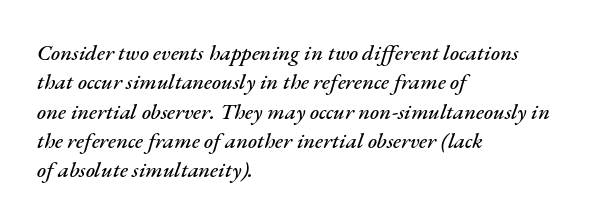
Q: Is the text italic (slanted)? A: Yes, it leans right by about 17 degrees.
Q: Is the text underlined? A: No.
Q: How is the paragraph aligned? A: Left-aligned.
Q: Is the spacing between letters normal or unusually wide? A: Normal.
Q: Is the spacing between lines tight, normal or loose? A: Normal.
